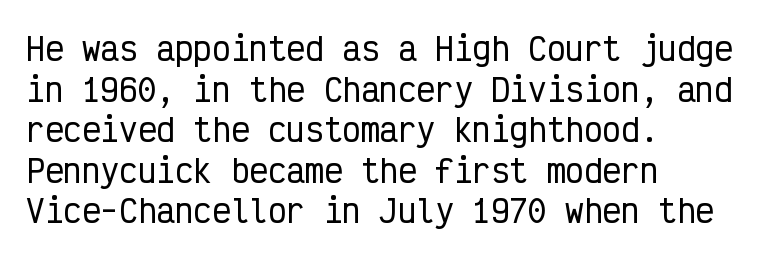
All the whitespace from short lines collects on the right. Glyph-to-glyph distance matches everyday printed text. Each letter's strokes conclude bluntly, with no projecting serifs. The type sits square on the baseline with zero lean. Clear beneath every line of the passage.
